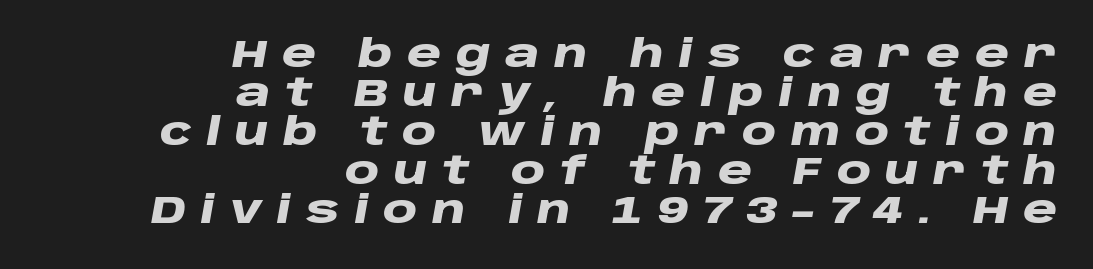
{"italic": "yes", "lean": "right", "slant_degrees": 10, "bold": "yes", "weight": "heavy", "width": "wide", "stroke_contrast": "low", "x_height": "large", "monospaced": "no", "underline": "no", "align": "right", "line_spacing": "tight", "line_spacing_ratio": 1.0, "letter_spacing": "wide", "letter_spacing_em": 0.37, "glyph_px": 39}
